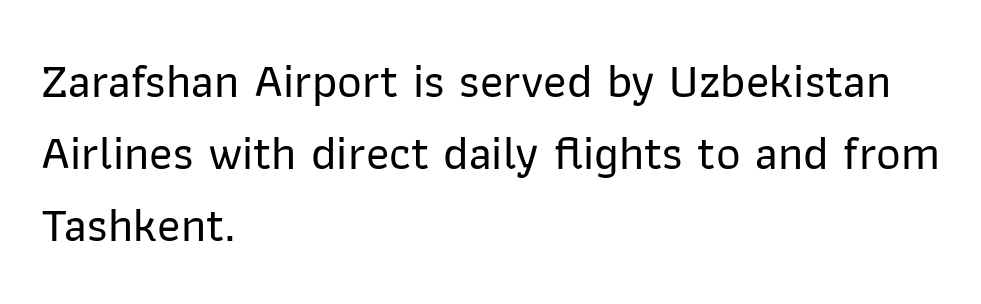
The image shows 48 px sans-serif type, upright; set left-aligned, normal line spacing (1.5x), normal letter spacing, not underlined; low stroke contrast and a medium x-height.
